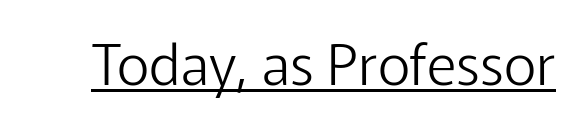
The image shows 57 px light sans-serif type, upright; set normal letter spacing, underlined; low stroke contrast and a medium x-height.
